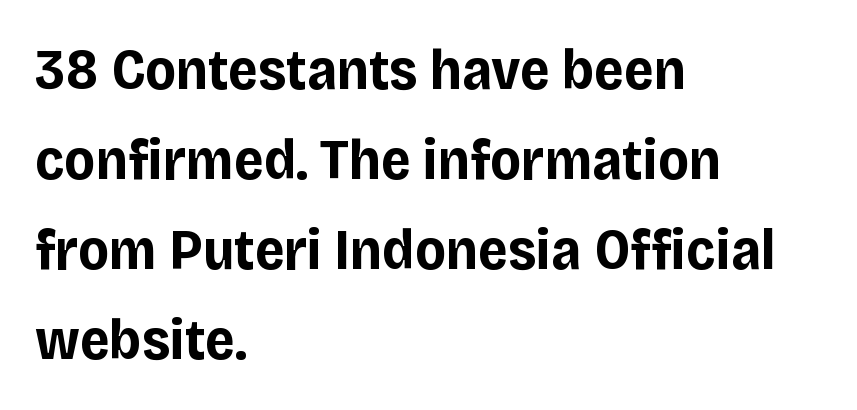
Q: Is the text bold? A: Yes.
Q: Is the text italic (slanted)? A: No, it is upright.
Q: Is the typeface a serif or a sans-serif typeface? A: Sans-serif.
Q: Is the text underlined? A: No.
Q: How is the paragraph aligned? A: Left-aligned.
Q: Is the spacing between letters normal or unusually wide? A: Normal.
Q: Is the spacing between lines tight, normal or loose? A: Normal.
Q: Width (condensed, normal, or wide)? A: Normal.
Q: Stroke contrast? A: Low.
Q: x-height? A: Large.
Q: Monospaced? A: No.
